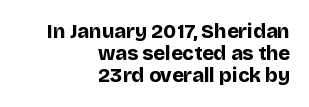
The image shows 20 px bold type, upright; set right-aligned, tight line spacing (1.09x), normal letter spacing, not underlined.
